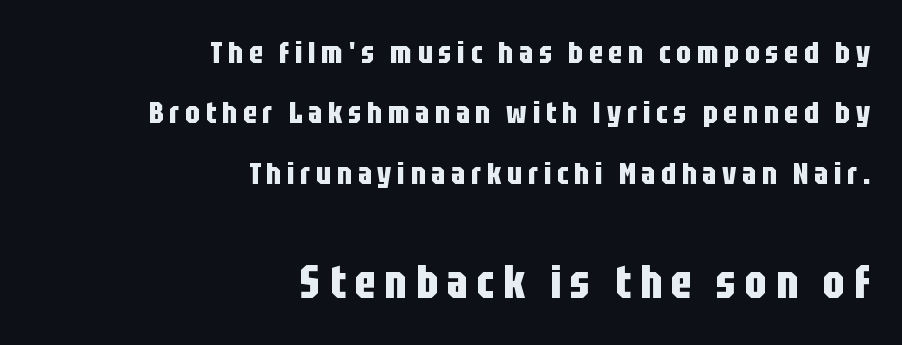
Letters rest on an invisible, unmarked baseline. Type size steps up from the first block to the second. This sample is right-justified, so line beginnings fall wherever the words allow. One glance says open: line gaps are wider than usual. Is there any slant? The stems are plumb. Strong, thick strokes mark this as bold type.
